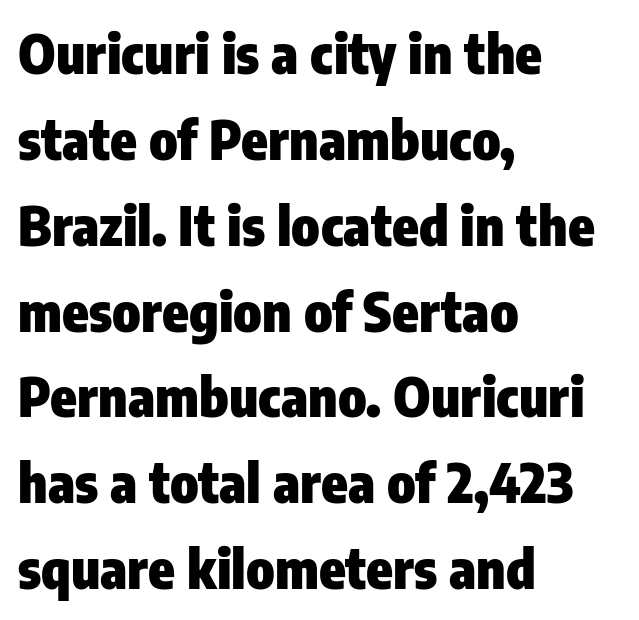
Q: Is the text bold? A: Yes.
Q: Is the text italic (slanted)? A: No, it is upright.
Q: Is the typeface a serif or a sans-serif typeface? A: Sans-serif.
Q: Is the text underlined? A: No.
Q: How is the paragraph aligned? A: Left-aligned.
Q: Is the spacing between letters normal or unusually wide? A: Normal.
Q: Is the spacing between lines tight, normal or loose? A: Normal.
Q: Width (condensed, normal, or wide)? A: Condensed.
Q: Stroke contrast? A: Low.
Q: x-height? A: Medium.
Q: Monospaced? A: No.
